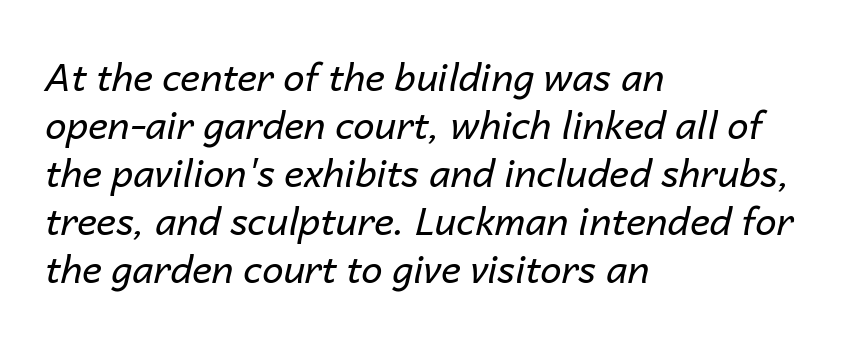
The image shows 38 px regular-weight type, italic (leaning right); set left-aligned, normal line spacing (1.26x), normal letter spacing, not underlined; low stroke contrast and a medium x-height.
